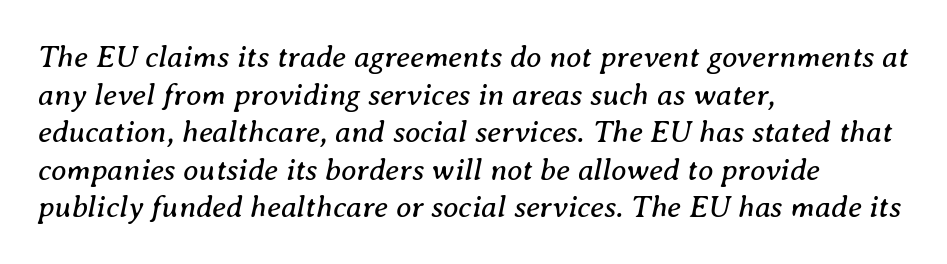
Look at the bottom of the vertical strokes: they flare into serifs here. What stands out about the letter spacing? Nothing — it is the standard amount. The glyphs look as if they've been sheared to an angle. Lines of text with bare space underneath.
